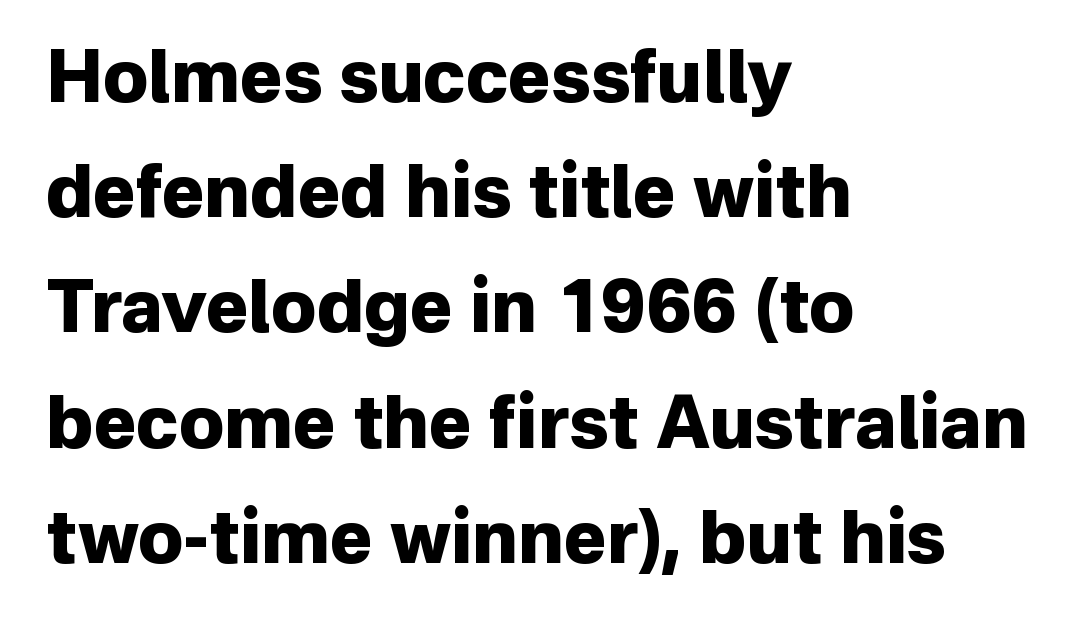
The image shows 72 px heavy sans-serif type, upright; set left-aligned, normal line spacing (1.6x), normal letter spacing, not underlined; low stroke contrast and a medium x-height.
